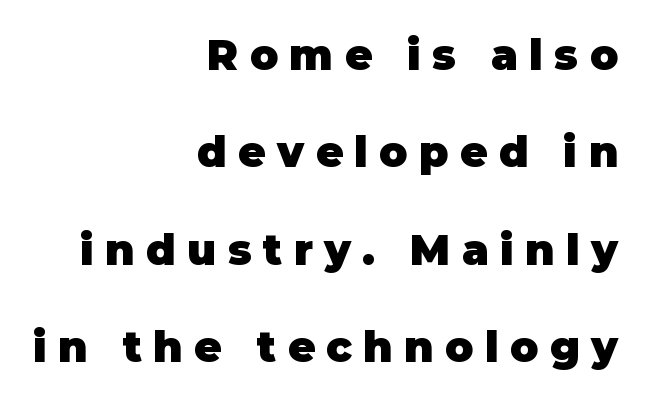
The image shows 42 px heavy sans-serif type, upright; set right-aligned, loose line spacing (2.32x), unusually wide letter spacing (+0.27 em), not underlined; low stroke contrast and a large x-height.
